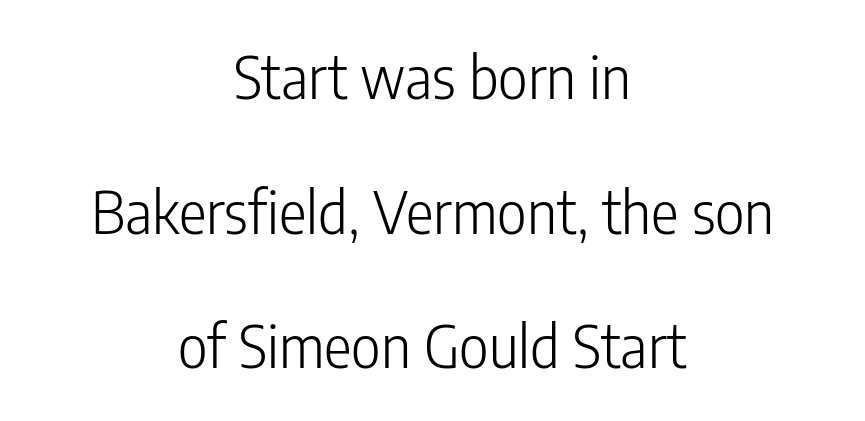
The image shows 58 px light, condensed sans-serif type, upright; set centered, loose line spacing (2.32x), normal letter spacing, not underlined; low stroke contrast and a medium x-height.
